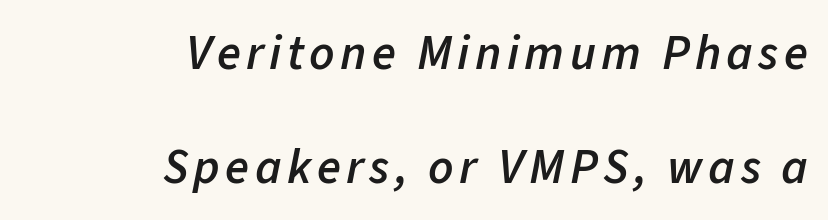
The image shows 49 px semibold type, italic (leaning right); set right-aligned, loose line spacing (2.33x), not underlined; low stroke contrast and a medium x-height.
